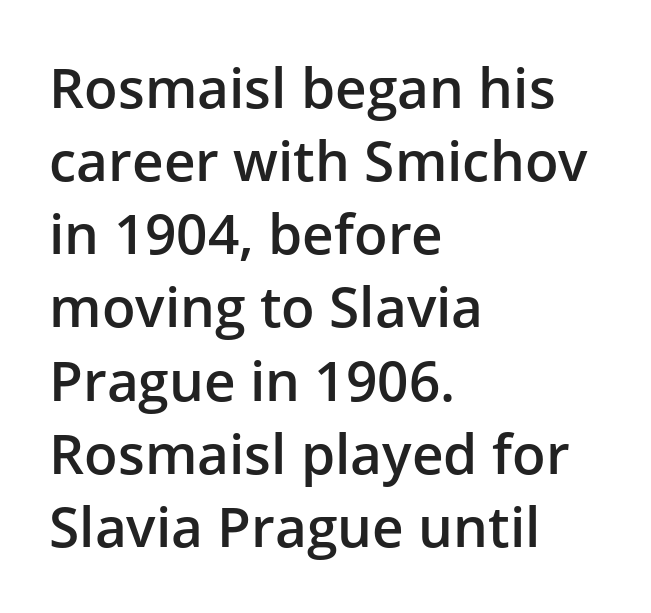
The image shows 55 px semibold sans-serif type, upright; set left-aligned, normal line spacing (1.33x), normal letter spacing, not underlined; low stroke contrast and a medium x-height.
